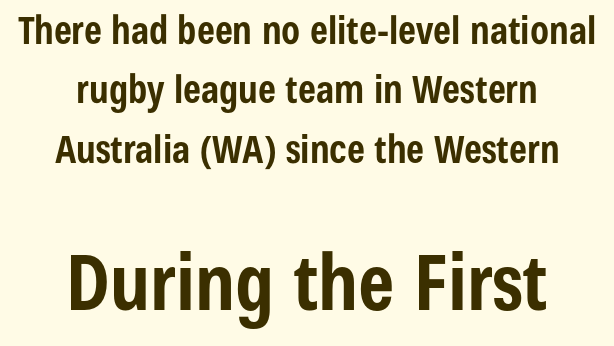
Observe the ordinary spacing: letters are neighbours, not strangers. The font's upright variant was chosen for this text. The rendering shows plain stroke endings on the letterforms — a sans-serif design. Horizontally, the lines are justified to the midpoint only. The designer left line spacing at the default. Varying glyph widths throughout — classic text-font behaviour.
